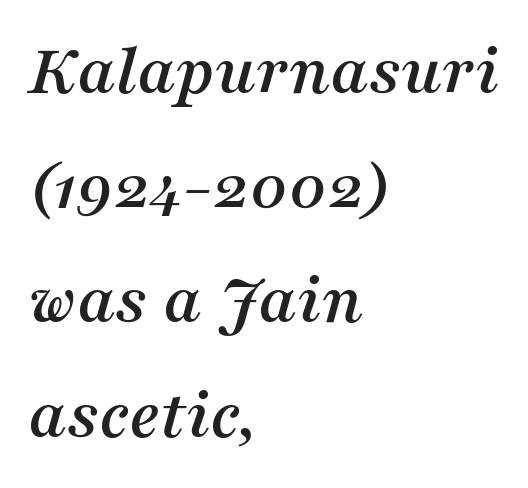
{"serif": "yes", "italic": "yes", "lean": "right", "slant_degrees": 16, "width": "normal", "stroke_contrast": "medium", "x_height": "medium", "monospaced": "no", "underline": "no", "align": "left", "line_spacing": "normal", "line_spacing_ratio": 1.57, "letter_spacing": "normal", "letter_spacing_em": 0.0, "glyph_px": 73}
